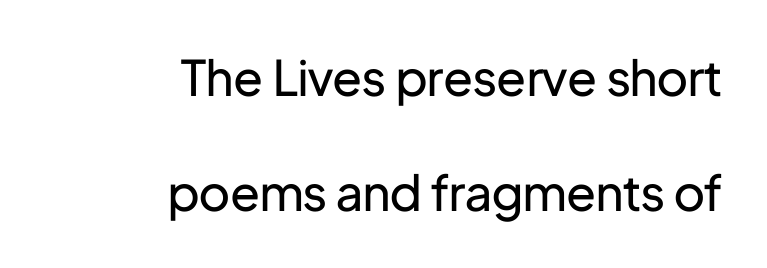
Q: Is the text bold? A: No.
Q: Is the text italic (slanted)? A: No, it is upright.
Q: Is the typeface a serif or a sans-serif typeface? A: Sans-serif.
Q: Is the text underlined? A: No.
Q: How is the paragraph aligned? A: Right-aligned.
Q: Is the spacing between letters normal or unusually wide? A: Normal.
Q: Is the spacing between lines tight, normal or loose? A: Loose.
Q: Width (condensed, normal, or wide)? A: Normal.
Q: Stroke contrast? A: Low.
Q: x-height? A: Medium.
Q: Monospaced? A: No.
